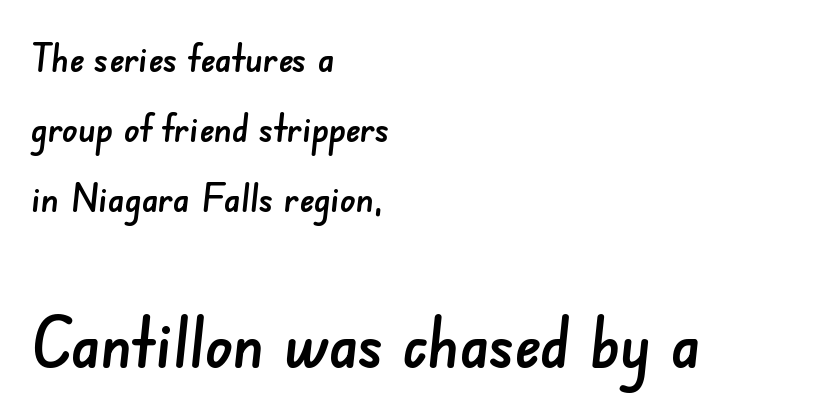
{"serif": "no", "width": "normal", "stroke_contrast": "low", "x_height": "small", "monospaced": "no", "underline": "no", "align": "left", "line_spacing_ratio": 1.79, "letter_spacing": "normal", "letter_spacing_em": 0.0, "larger_block": "second", "size_ratio": 1.77, "glyph_px": 69}
